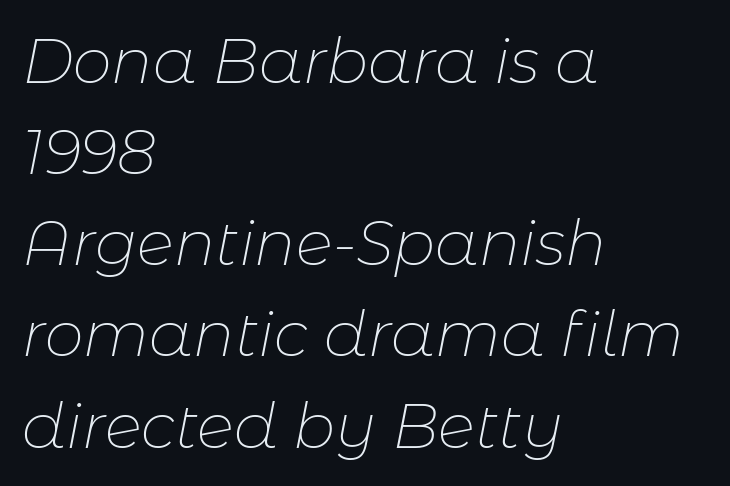
Q: Is the text bold? A: No.
Q: Is the text italic (slanted)? A: Yes, it leans right by about 11 degrees.
Q: Is the text underlined? A: No.
Q: How is the paragraph aligned? A: Left-aligned.
Q: Is the spacing between letters normal or unusually wide? A: Normal.
Q: Is the spacing between lines tight, normal or loose? A: Normal.
Q: Width (condensed, normal, or wide)? A: Normal.
Q: Stroke contrast? A: Low.
Q: x-height? A: Medium.
Q: Monospaced? A: No.
